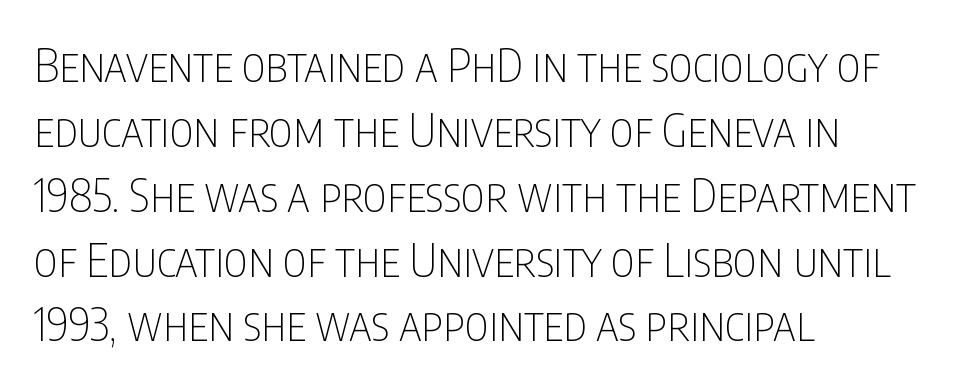
The image shows 46 px thin, condensed sans-serif type, upright; set left-aligned, normal line spacing (1.41x), normal letter spacing, not underlined; low stroke contrast and a large x-height.
